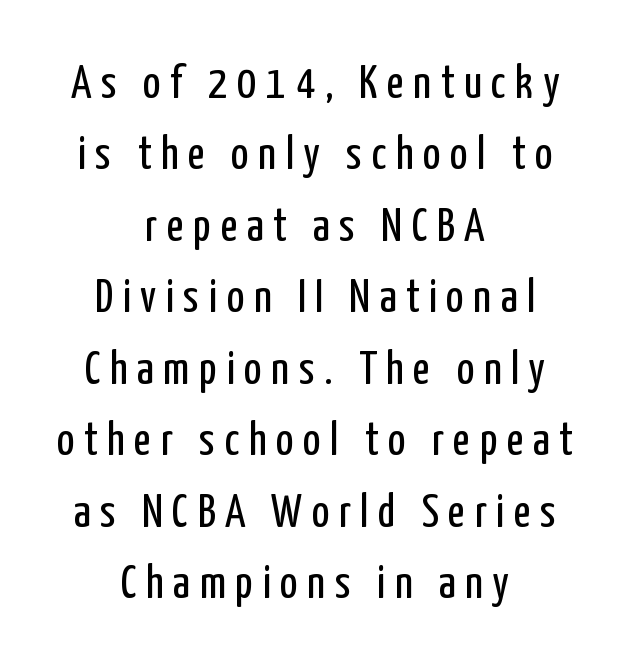
The zone under the glyphs is completely vacant. Notice how the stems are strictly vertical — no italics here. The space between consecutive lines is moderate. The typesetter chose a symmetrical, centered arrangement here. Nothing heavy about these letters — not bold at all. Each letter keeps its own natural width here, so spacing adapts to shape.
